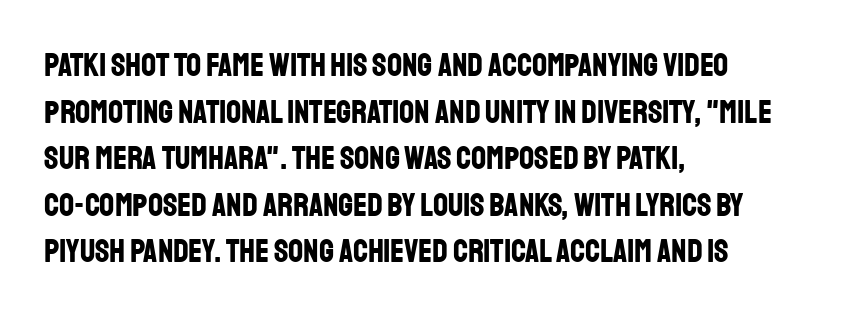
{"serif": "no", "italic": "no", "bold": "yes", "weight": "bold", "width": "condensed", "stroke_contrast": "low", "x_height": "large", "monospaced": "no", "underline": "no", "align": "left", "line_spacing": "normal", "line_spacing_ratio": 1.41, "letter_spacing": "normal", "letter_spacing_em": 0.0, "glyph_px": 33}
